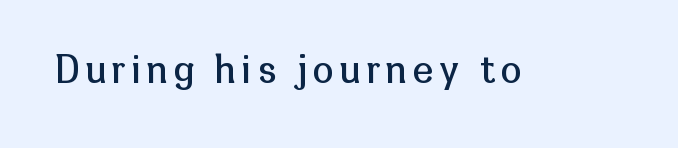
The specimen reads as upright at a glance. On a weight scale, this lands at 450 or below. The letters carry no serifs — their stems end cleanly without finishing strokes. Type without underlining. Looks like regular typesetting: each glyph gets only the width it needs.
